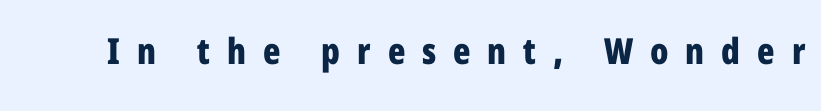
The image shows 36 px bold, condensed sans-serif type, upright; set unusually wide letter spacing (+0.47 em), not underlined; low stroke contrast and a medium x-height.
